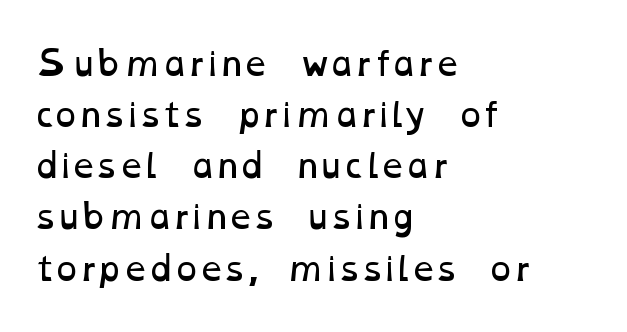
The image shows 33 px regular-weight, wide type; set left-aligned, normal line spacing (1.55x), normal letter spacing, not underlined; low stroke contrast and a medium x-height.
